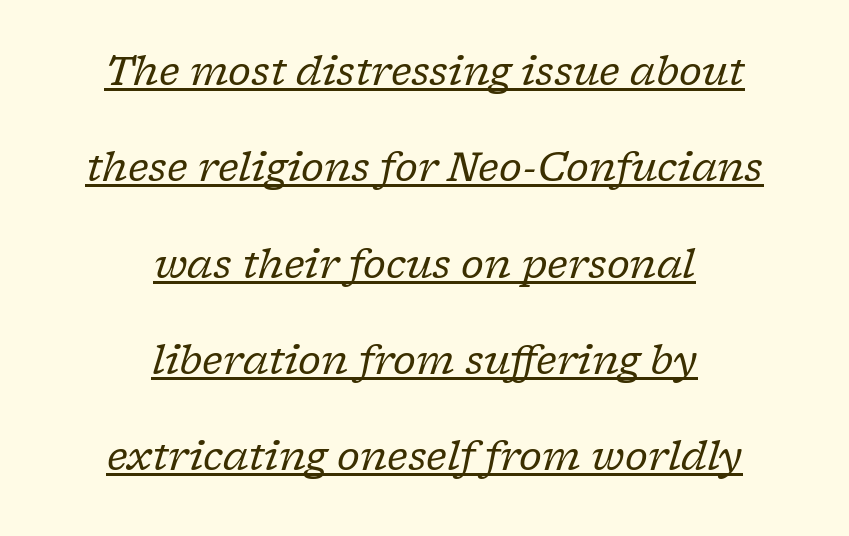
Quick note: underline on. The rendering shows small feet on the letterforms — a serif design. The weight would be labelled regular, book, light, or lighter still. The passage shown is typed in a proportional face where columns would drift. One-word summary of the alignment: center. Words appear dense and cohesive because spacing is normal.
